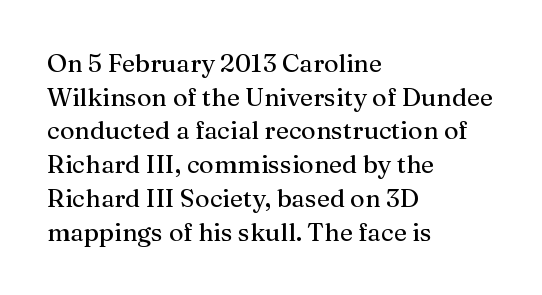
The image shows 25 px text type, upright; set left-aligned, normal line spacing (1.35x), normal letter spacing, not underlined.
